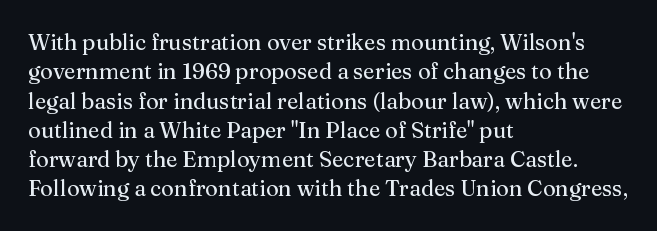
{"italic": "no", "bold": "no", "underline": "no", "align": "left", "line_spacing": "normal", "line_spacing_ratio": 1.33, "letter_spacing": "normal", "letter_spacing_em": 0.0, "glyph_px": 22}
